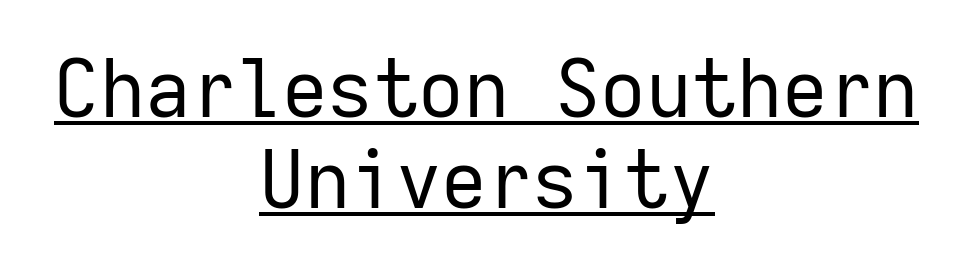
{"serif": "no", "italic": "no", "bold": "no", "weight": "regular", "width": "normal", "stroke_contrast": "low", "x_height": "medium", "monospaced": "yes", "underline": "yes", "align": "center", "line_spacing": "tight", "line_spacing_ratio": 1.15, "letter_spacing": "normal", "letter_spacing_em": 0.0, "glyph_px": 79}
